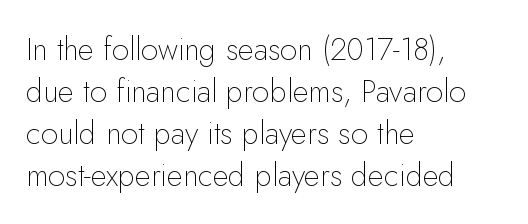
Q: Is the text bold? A: No.
Q: Is the text italic (slanted)? A: No, it is upright.
Q: Is the typeface a serif or a sans-serif typeface? A: Sans-serif.
Q: Is the text underlined? A: No.
Q: How is the paragraph aligned? A: Left-aligned.
Q: Is the spacing between letters normal or unusually wide? A: Normal.
Q: Is the spacing between lines tight, normal or loose? A: Normal.
Q: Width (condensed, normal, or wide)? A: Normal.
Q: Stroke contrast? A: Low.
Q: x-height? A: Small.
Q: Monospaced? A: No.
